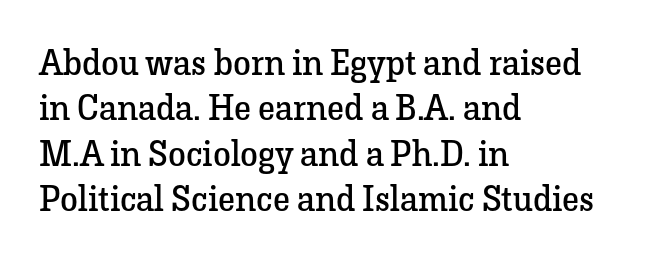
If you measured baseline to baseline, you'd find a middling distance. No italicization has been applied; the sample stays upright. The rendering shows small feet on the letterforms — a serif design. Stems and bowls with no extra thickness — not bold. Think of a printed novel: that variable character pitch is what you see here. Tracking here is standard; glyphs follow each other at the usual distance.
